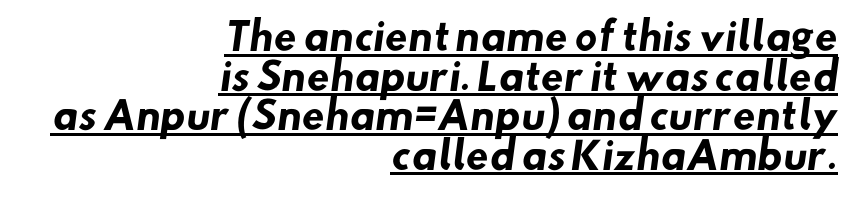
Q: Is the text bold? A: Yes.
Q: Is the typeface a serif or a sans-serif typeface? A: Sans-serif.
Q: Is the text underlined? A: Yes.
Q: How is the paragraph aligned? A: Right-aligned.
Q: Is the spacing between letters normal or unusually wide? A: Normal.
Q: Is the spacing between lines tight, normal or loose? A: Tight.
Q: Width (condensed, normal, or wide)? A: Normal.
Q: Stroke contrast? A: Low.
Q: x-height? A: Small.
Q: Monospaced? A: No.
